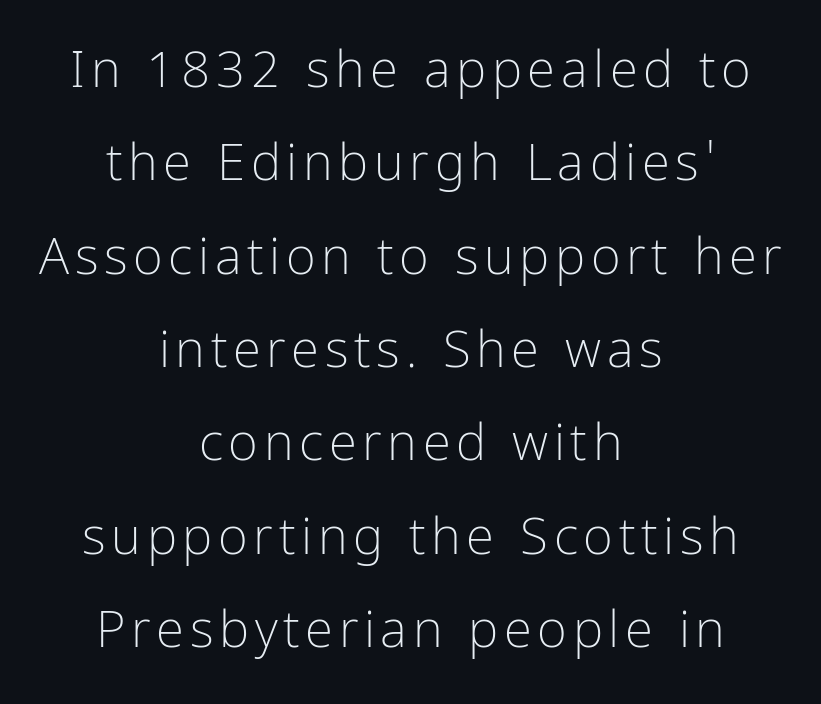
{"serif": "no", "italic": "no", "bold": "no", "weight": "light", "width": "condensed", "stroke_contrast": "low", "x_height": "medium", "monospaced": "no", "underline": "no", "align": "center", "line_spacing_ratio": 1.83, "glyph_px": 51}
